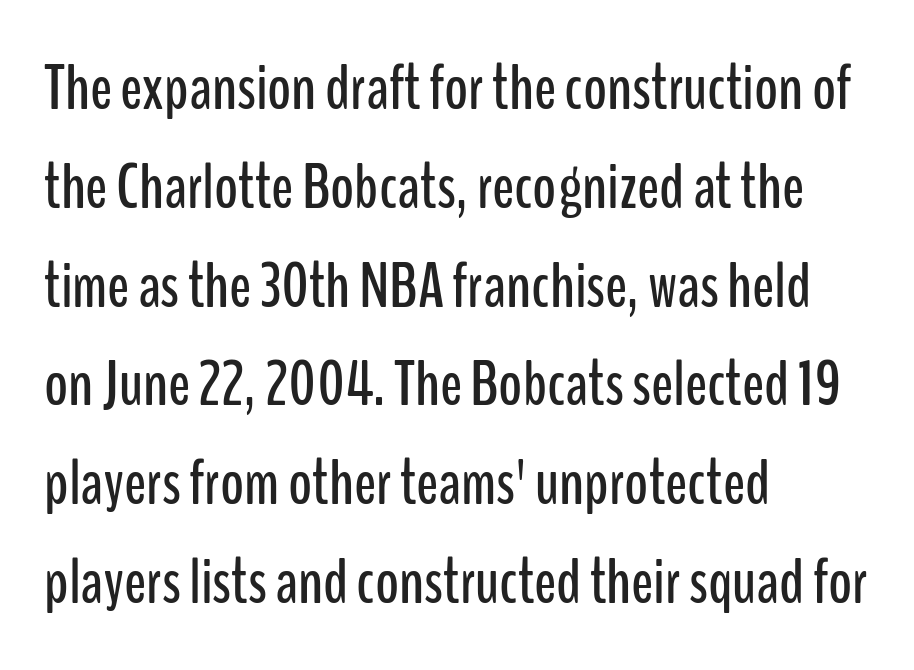
{"serif": "no", "italic": "no", "width": "condensed", "stroke_contrast": "low", "x_height": "medium", "monospaced": "no", "underline": "no", "align": "left", "line_spacing": "normal", "line_spacing_ratio": 1.52, "letter_spacing": "normal", "letter_spacing_em": 0.0, "glyph_px": 65}
